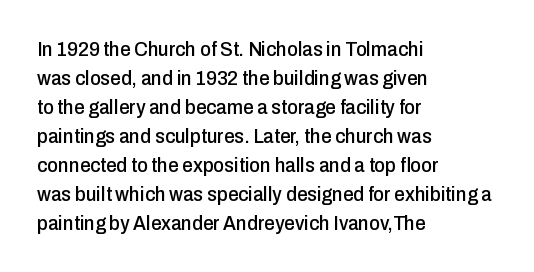
{"italic": "no", "underline": "no", "align": "left", "line_spacing": "normal", "line_spacing_ratio": 1.38, "letter_spacing": "normal", "letter_spacing_em": 0.0, "glyph_px": 21}
